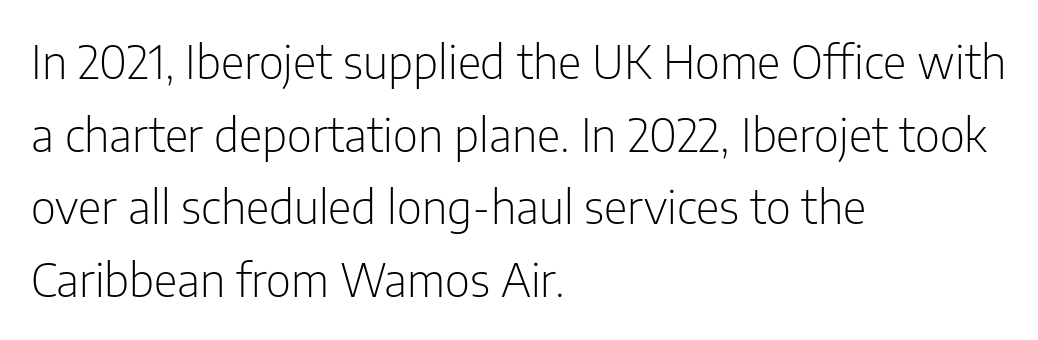
Q: Is the text bold? A: No.
Q: Is the text italic (slanted)? A: No, it is upright.
Q: Is the typeface a serif or a sans-serif typeface? A: Sans-serif.
Q: Is the text underlined? A: No.
Q: How is the paragraph aligned? A: Left-aligned.
Q: Is the spacing between letters normal or unusually wide? A: Normal.
Q: Is the spacing between lines tight, normal or loose? A: Normal.
Q: Width (condensed, normal, or wide)? A: Condensed.
Q: Stroke contrast? A: Low.
Q: x-height? A: Medium.
Q: Monospaced? A: No.
